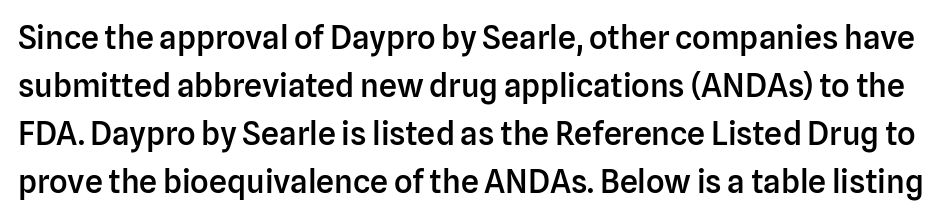
{"serif": "no", "italic": "no", "bold": "semi", "weight": "semibold", "width": "normal", "stroke_contrast": "low", "x_height": "medium", "monospaced": "no", "underline": "no", "line_spacing": "normal", "line_spacing_ratio": 1.5, "letter_spacing": "normal", "letter_spacing_em": 0.0, "glyph_px": 32}
